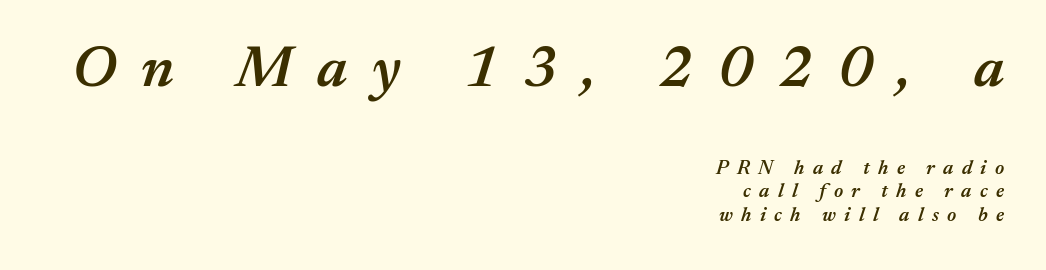
{"italic": "yes", "lean": "right", "slant_degrees": 17, "bold": "semi", "weight": "semibold", "width": "normal", "stroke_contrast": "medium", "x_height": "medium", "monospaced": "no", "underline": "no", "align": "right", "line_spacing_ratio": 1.18, "letter_spacing": "wide", "letter_spacing_em": 0.42, "larger_block": "first", "size_ratio": 2.95, "glyph_px": 59}
